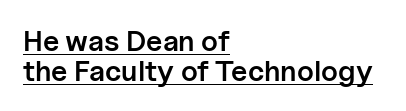
{"serif": "no", "italic": "no", "bold": "semi", "weight": "semibold", "width": "normal", "stroke_contrast": "low", "x_height": "medium", "monospaced": "no", "underline": "yes", "align": "left", "line_spacing": "tight", "line_spacing_ratio": 1.02, "letter_spacing": "normal", "letter_spacing_em": 0.0, "glyph_px": 29}
